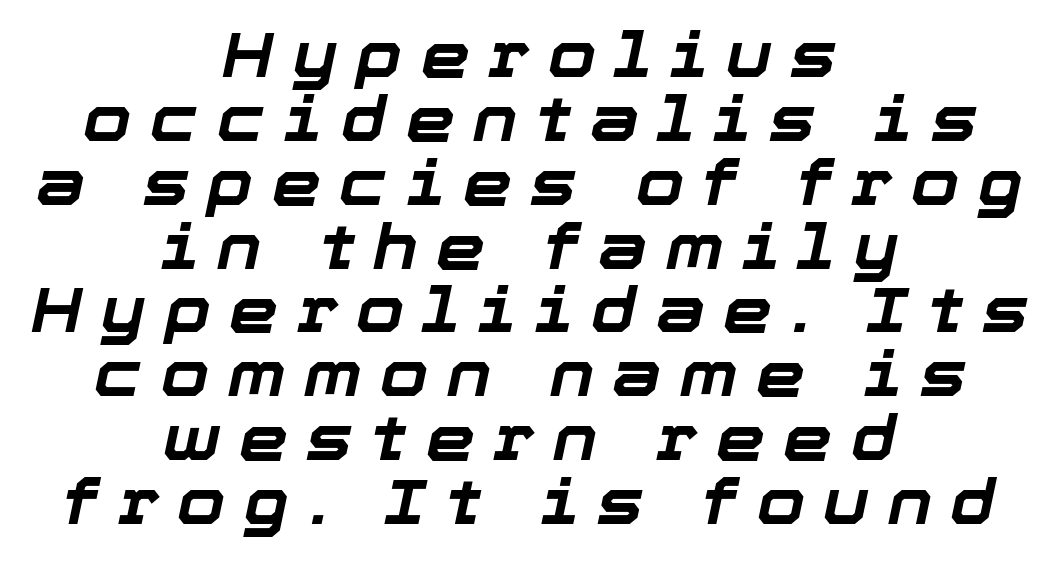
Designer's note — italics engaged. Stroke thickness is high; the sample reads as a true bold. These lines huddle together more closely than default settings would place them. A student would call this center alignment; a typographer would say set centered. Think of a printed novel: that variable character pitch is what you see here.
